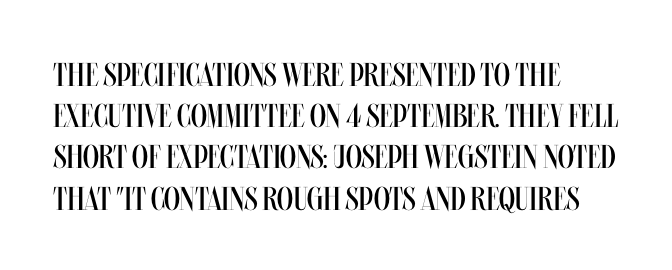
The image shows 33 px regular-weight, condensed type, upright; set left-aligned, normal line spacing (1.25x), normal letter spacing, not underlined; medium stroke contrast and a large x-height.
